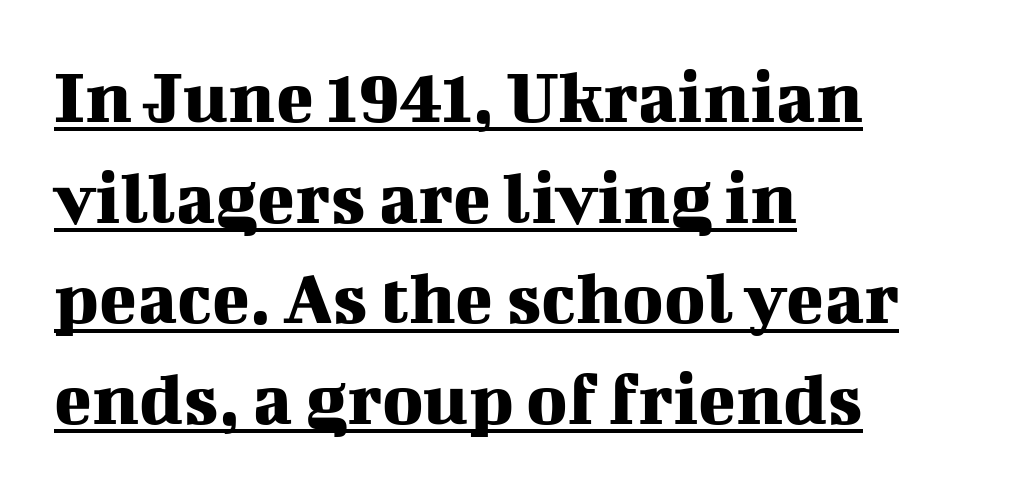
Q: Is the text italic (slanted)? A: No, it is upright.
Q: Is the typeface a serif or a sans-serif typeface? A: Serif.
Q: Is the text underlined? A: Yes.
Q: How is the paragraph aligned? A: Left-aligned.
Q: Is the spacing between letters normal or unusually wide? A: Normal.
Q: Is the spacing between lines tight, normal or loose? A: Normal.
Q: Width (condensed, normal, or wide)? A: Normal.
Q: Stroke contrast? A: Medium.
Q: x-height? A: Medium.
Q: Monospaced? A: No.
